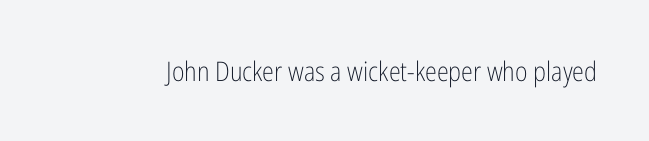
The image shows 27 px text type, upright; set normal letter spacing, not underlined.
